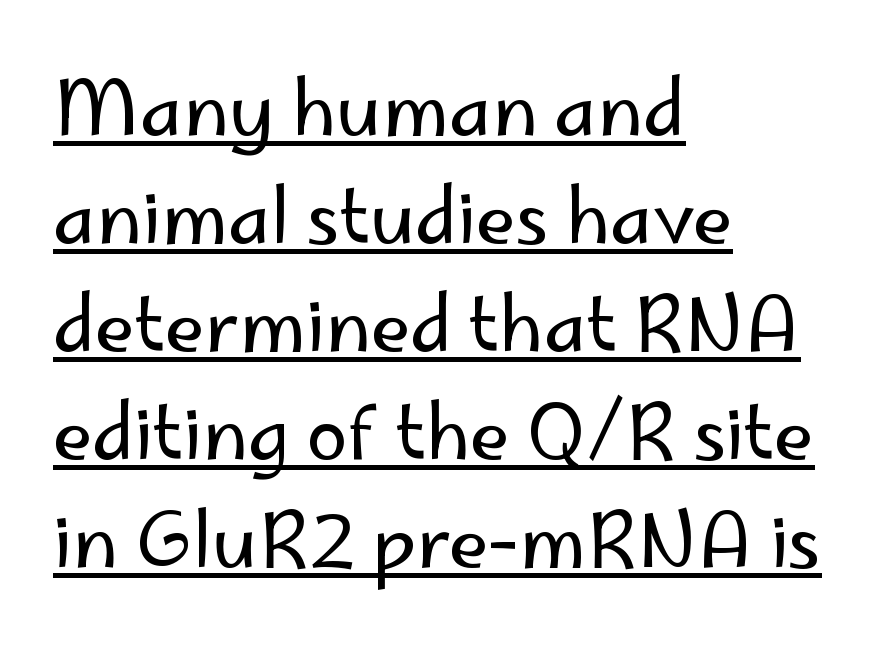
The image shows 74 px regular-weight sans-serif type, upright; set left-aligned, normal line spacing (1.46x), normal letter spacing, underlined; low stroke contrast and a small x-height.
